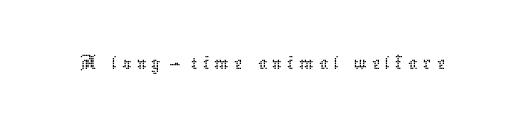
This rendering features lettering with no underline. Is this a fixed-width face? No — the glyphs have proportional, varying widths. Vertical stems look standard width or narrower in stroke. Tall strokes in this sample are plumb rather than angled.
